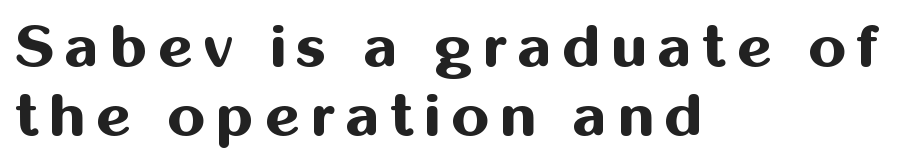
{"serif": "no", "italic": "no", "bold": "yes", "weight": "bold", "width": "normal", "stroke_contrast": "medium", "x_height": "medium", "monospaced": "no", "underline": "no", "align": "left", "line_spacing": "tight", "line_spacing_ratio": 1.15, "glyph_px": 60}
